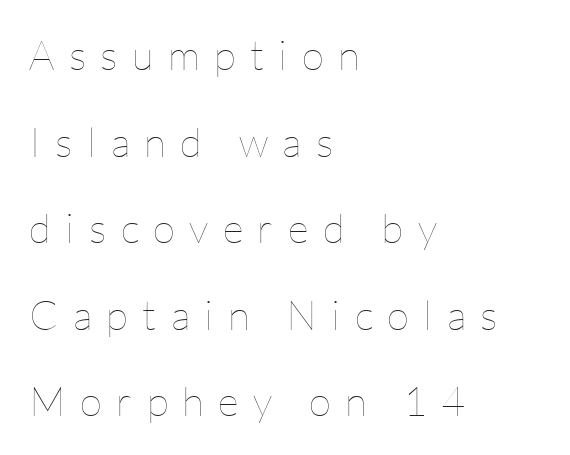
{"italic": "no", "bold": "no", "weight": "thin", "width": "normal", "stroke_contrast": "low", "x_height": "medium", "monospaced": "no", "underline": "no", "align": "left", "line_spacing": "loose", "line_spacing_ratio": 2.11, "letter_spacing": "wide", "letter_spacing_em": 0.35, "glyph_px": 41}
